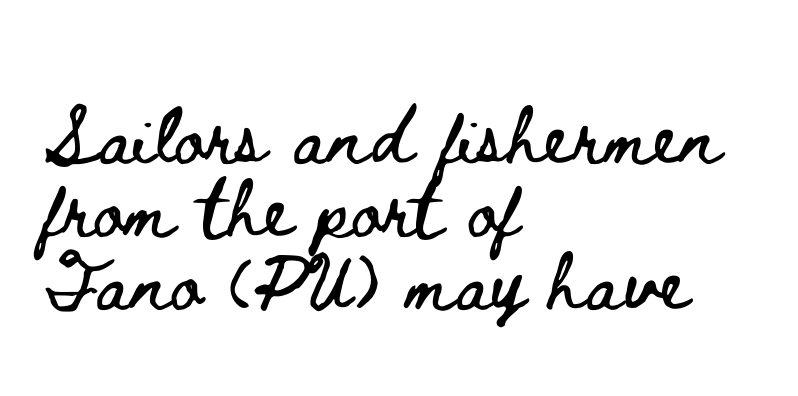
The image shows 73 px wide type; set left-aligned, tight line spacing (1.0x), normal letter spacing, not underlined; low stroke contrast and a small x-height.
